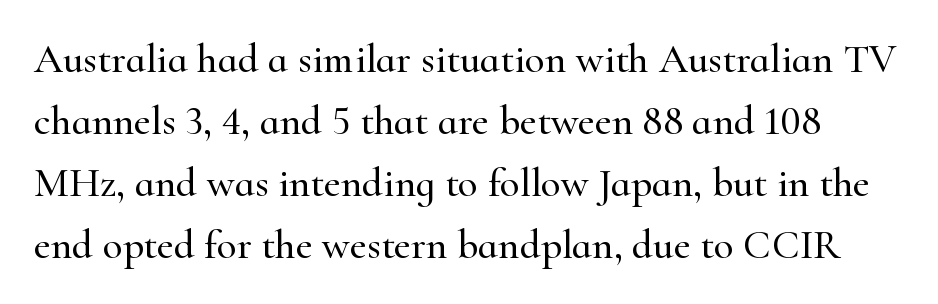
The image shows 41 px serif type, upright; set normal line spacing (1.51x), normal letter spacing, not underlined; high stroke contrast and a small x-height.
